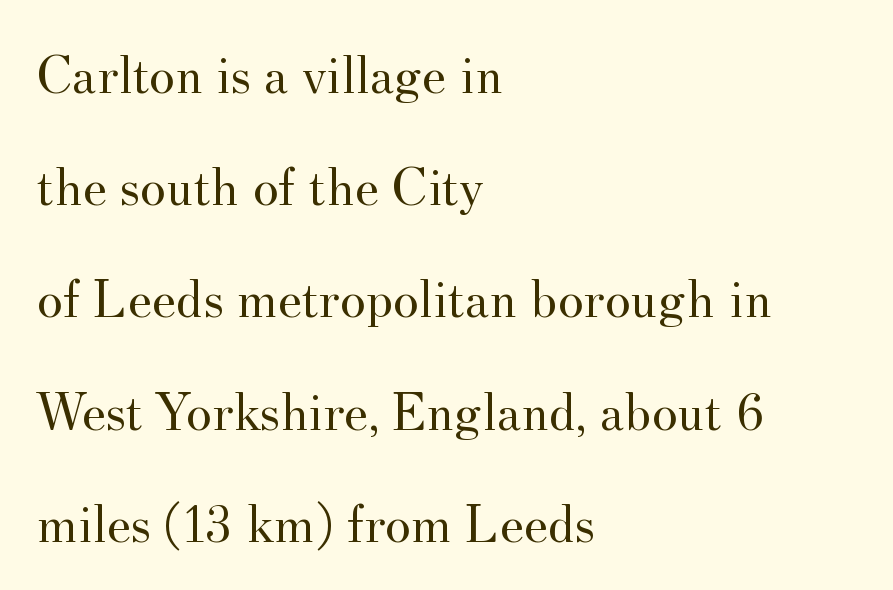
Q: Is the text bold? A: No.
Q: Is the text italic (slanted)? A: No, it is upright.
Q: Is the typeface a serif or a sans-serif typeface? A: Serif.
Q: Is the text underlined? A: No.
Q: How is the paragraph aligned? A: Left-aligned.
Q: Is the spacing between letters normal or unusually wide? A: Normal.
Q: Is the spacing between lines tight, normal or loose? A: Loose.
Q: Width (condensed, normal, or wide)? A: Normal.
Q: Stroke contrast? A: Medium.
Q: x-height? A: Small.
Q: Monospaced? A: No.
